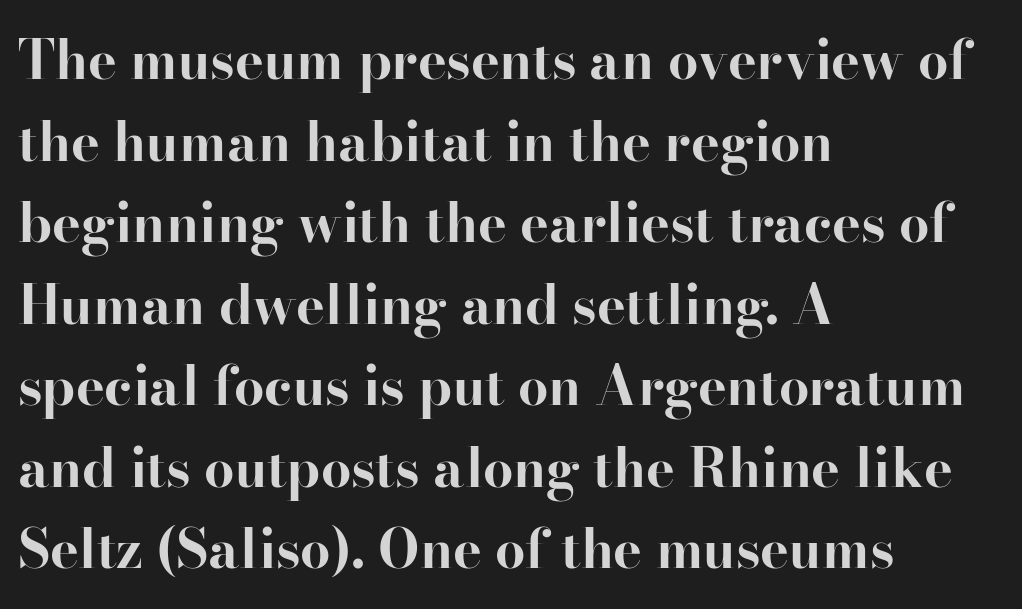
The letters carry serifs — small finishing strokes at the ends of their stems. A student would call this left alignment; a typographer would say flush left, rag right. Quick note: interline space is typical. Plain, unruled lines of type. Letter spacing: default. The face used here has the dense, thick strokes of a bold.
